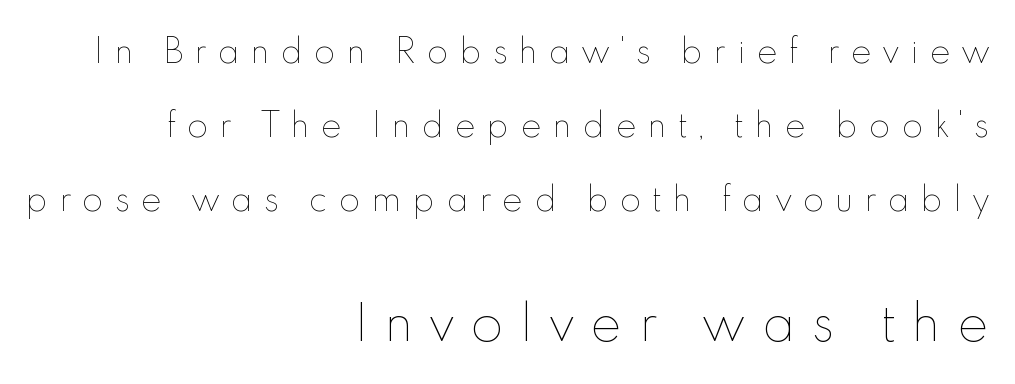
Q: Is the text bold? A: No.
Q: Is the text italic (slanted)? A: No, it is upright.
Q: Is the text underlined? A: No.
Q: How is the paragraph aligned? A: Right-aligned.
Q: Is the spacing between letters normal or unusually wide? A: Unusually wide.
Q: Is the spacing between lines tight, normal or loose? A: Loose.
Q: Which block of text is set in a larger size, the first (top) or the second (bottom)? A: The second (bottom) one.
Q: Width (condensed, normal, or wide)? A: Normal.
Q: x-height? A: Small.
Q: Monospaced? A: No.
